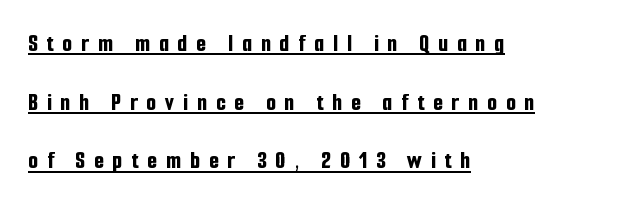
{"italic": "no", "bold": "yes", "underline": "yes", "align": "left", "line_spacing": "loose", "line_spacing_ratio": 2.35, "letter_spacing": "wide", "letter_spacing_em": 0.36, "glyph_px": 25}
